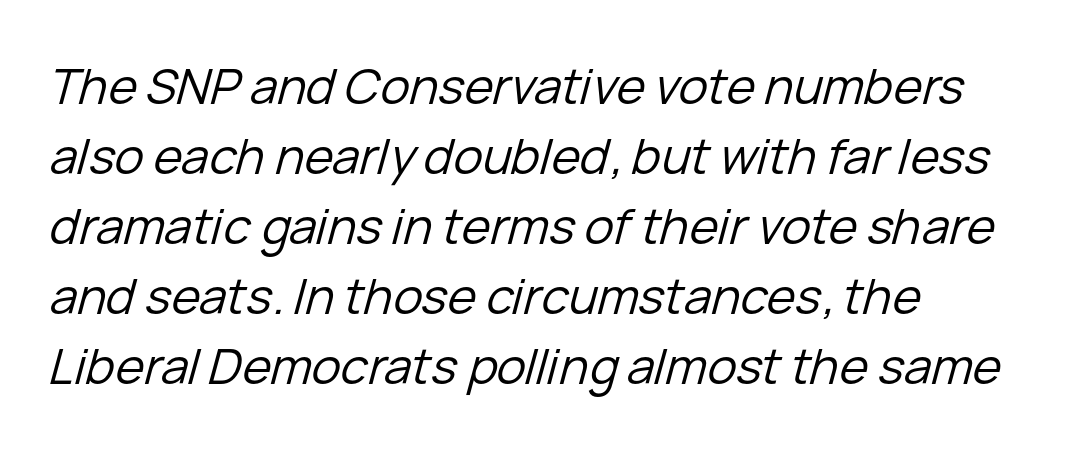
{"italic": "yes", "lean": "right", "slant_degrees": 15, "bold": "no", "weight": "regular", "width": "normal", "stroke_contrast": "low", "x_height": "medium", "monospaced": "no", "underline": "no", "align": "left", "line_spacing": "normal", "line_spacing_ratio": 1.43, "letter_spacing": "normal", "letter_spacing_em": 0.0, "glyph_px": 49}
